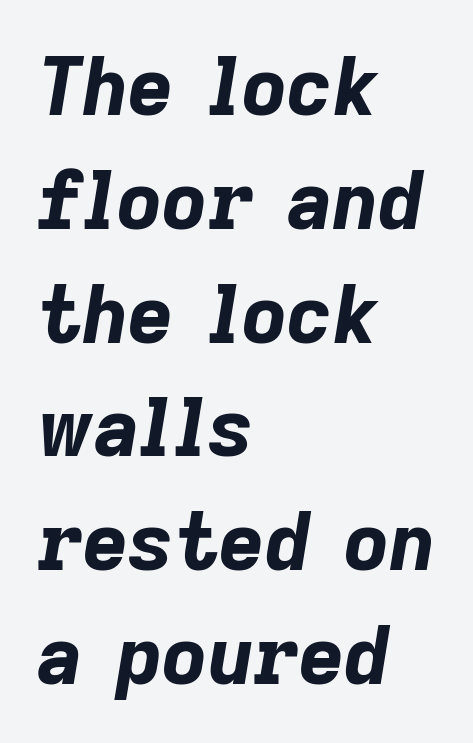
{"italic": "yes", "lean": "right", "slant_degrees": 9, "bold": "yes", "weight": "bold", "width": "normal", "stroke_contrast": "low", "x_height": "medium", "monospaced": "no", "underline": "no", "align": "left", "line_spacing": "normal", "line_spacing_ratio": 1.44, "letter_spacing": "normal", "letter_spacing_em": 0.0, "glyph_px": 79}
